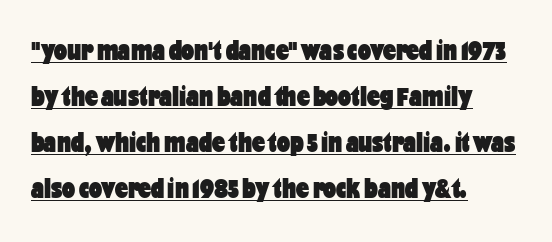
The image shows 29 px heavy, condensed sans-serif type, upright; set left-aligned, normal line spacing (1.59x), normal letter spacing, underlined; low stroke contrast and a medium x-height.
